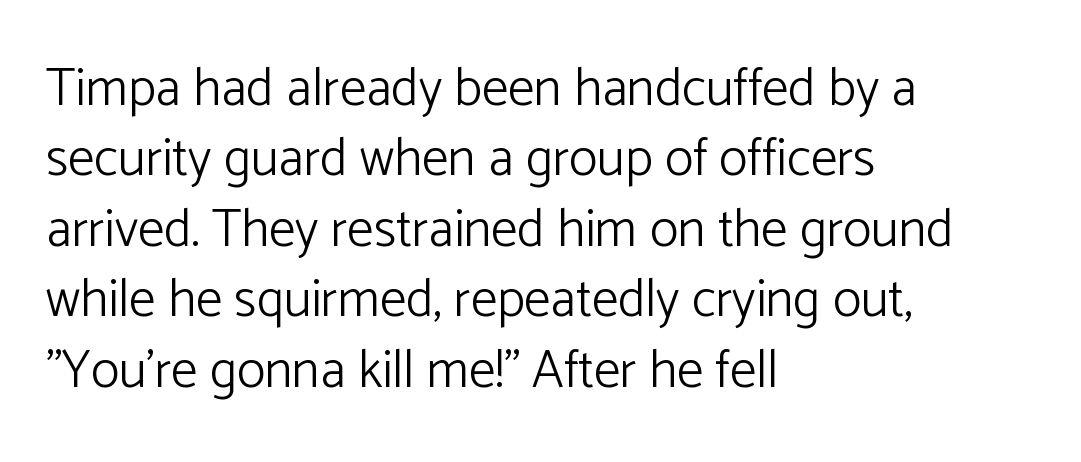
The image shows 53 px light sans-serif type, upright; set left-aligned, normal line spacing (1.33x), normal letter spacing, not underlined; low stroke contrast and a medium x-height.
